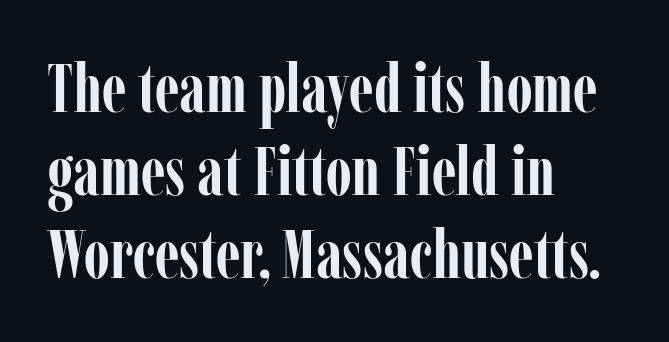
When letters stand straight like this, we call the style roman or upright. The lines are quadded left. Each word holds together tightly as a unit, with standard inter-letter gaps. Descenders hang freely into open space. I'd describe the lettering as bold — thick and assertive.
